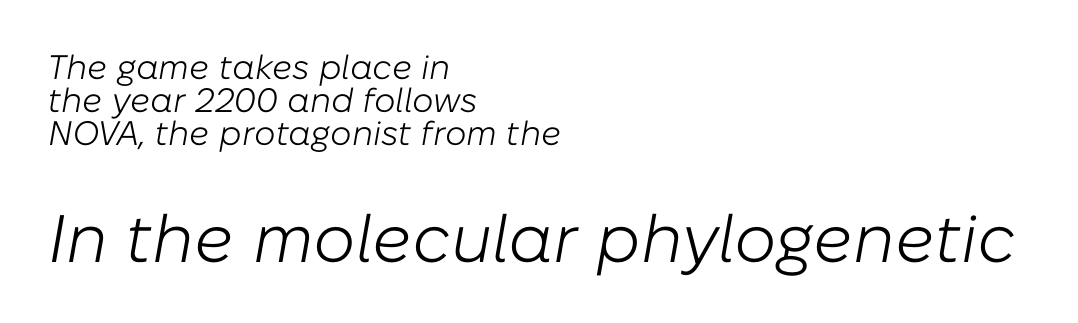
The string is rendered with underlining switched off. Standard letterfit; no display-style spreading of the glyphs. Does the bottom block carry the larger type? Yes, it does. This reads as an unemphasized weight, regular at the heaviest. Looks like regular typesetting: each glyph gets only the width it needs. The glyphs look as if they've been sheared to an angle.
